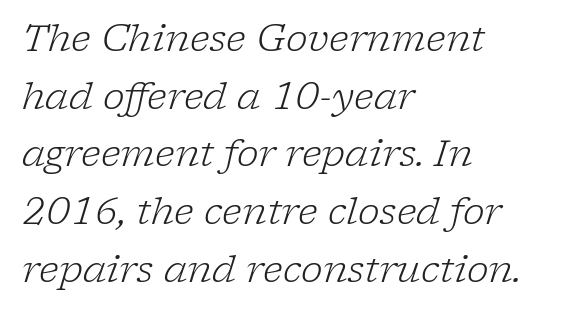
The image shows 37 px light serif type, italic (leaning right); set left-aligned, normal line spacing (1.56x), normal letter spacing, not underlined; low stroke contrast and a medium x-height.
